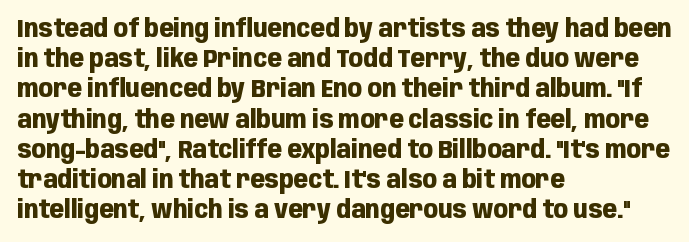
Q: Is the text bold? A: Yes.
Q: Is the text italic (slanted)? A: No, it is upright.
Q: Is the text underlined? A: No.
Q: How is the paragraph aligned? A: Left-aligned.
Q: Is the spacing between letters normal or unusually wide? A: Normal.
Q: Is the spacing between lines tight, normal or loose? A: Normal.
